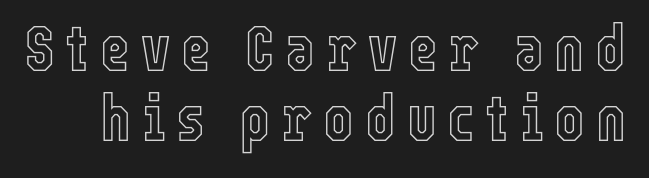
{"italic": "no", "width": "condensed", "x_height": "medium", "monospaced": "no", "underline": "no", "line_spacing": "tight", "line_spacing_ratio": 1.1, "glyph_px": 64}
